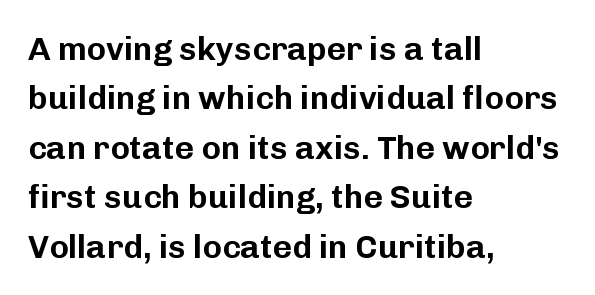
The designer left line spacing at the default. Casual observation: everything's shoved over to the left. These lines were composed using upright roman letters. Varying glyph widths throughout — classic text-font behaviour. This rendering features lettering with no underline. Each letter's strokes conclude bluntly, with no projecting serifs.
